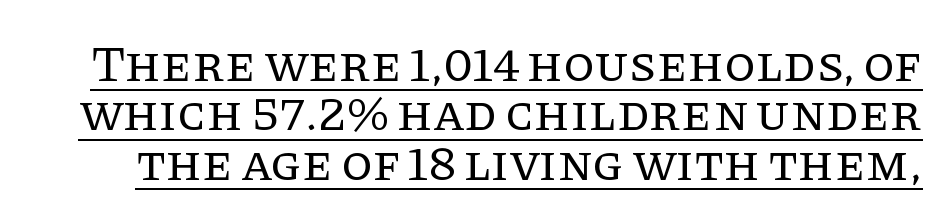
The image shows 51 px regular-weight serif type, upright; set tight line spacing (0.97x), normal letter spacing, underlined; low stroke contrast and a large x-height.
